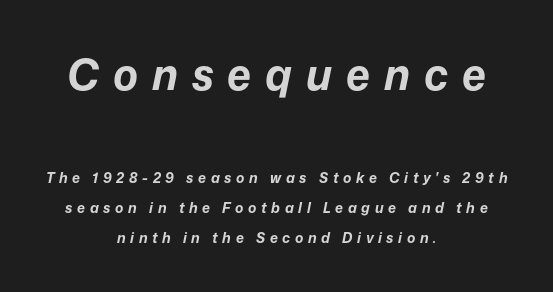
The image shows 42 px bold type, italic (leaning right); set centered, loose line spacing (2.13x), unusually wide letter spacing (+0.33 em), not underlined; the first (top) block is 3.0x larger; low stroke contrast and a medium x-height.
